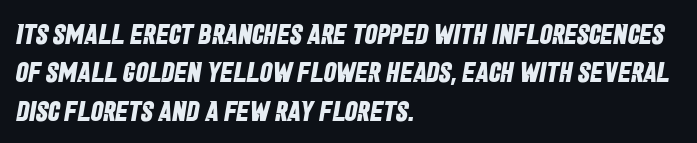
{"serif": "no", "bold": "yes", "weight": "bold", "width": "condensed", "stroke_contrast": "low", "x_height": "large", "monospaced": "no", "underline": "no", "align": "left", "line_spacing": "normal", "line_spacing_ratio": 1.37, "letter_spacing": "normal", "letter_spacing_em": 0.0, "glyph_px": 28}
